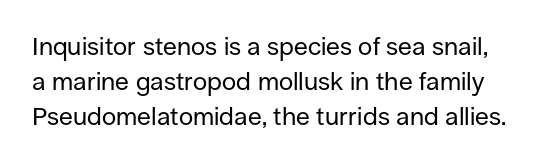
The weight tops out at a normal text grade. Check the space under the baseline: it is left empty. Inter-character spacing is left at the font's built-in metrics. Honestly, the row spacing looks completely unremarkable. The type sits square on the baseline with zero lean.
